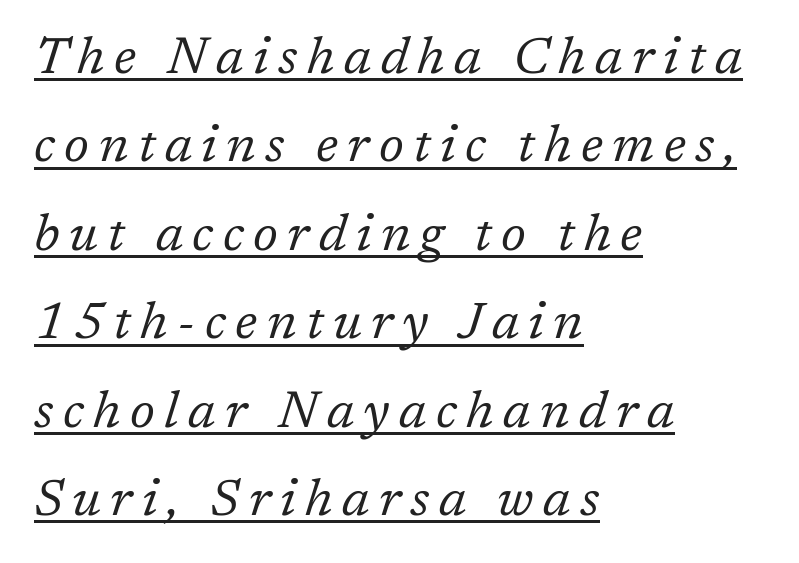
These characters rest on top of a visible drawn line. Looking at the ascenders, they clearly lean. Where is the straight margin? On the left. The passage shown is typed in a proportional face where columns would drift. These lines sit exactly where default settings would place them.
